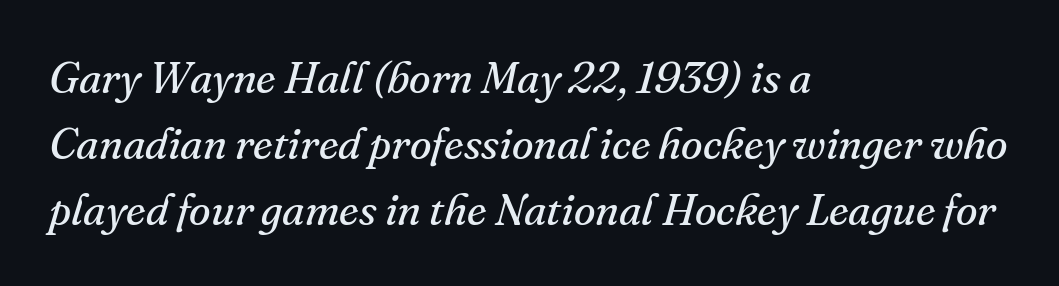
The image shows 44 px regular-weight serif type, italic (leaning right); set left-aligned, normal line spacing (1.5x), normal letter spacing, not underlined; medium stroke contrast and a small x-height.
